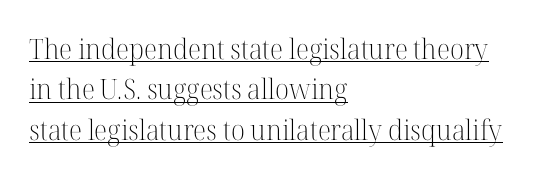
The image shows 28 px light serif type, upright; set left-aligned, normal line spacing (1.44x), normal letter spacing, underlined; high stroke contrast and a medium x-height.
